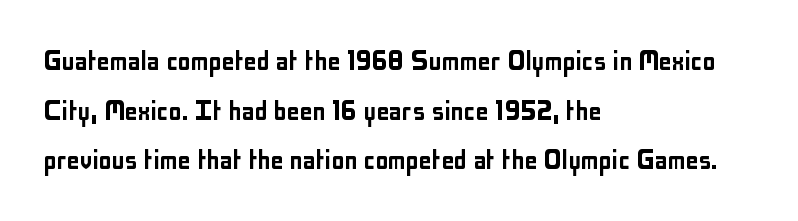
The image shows 32 px condensed sans-serif type, upright; set left-aligned, normal line spacing (1.55x), normal letter spacing, not underlined; low stroke contrast and a medium x-height.
